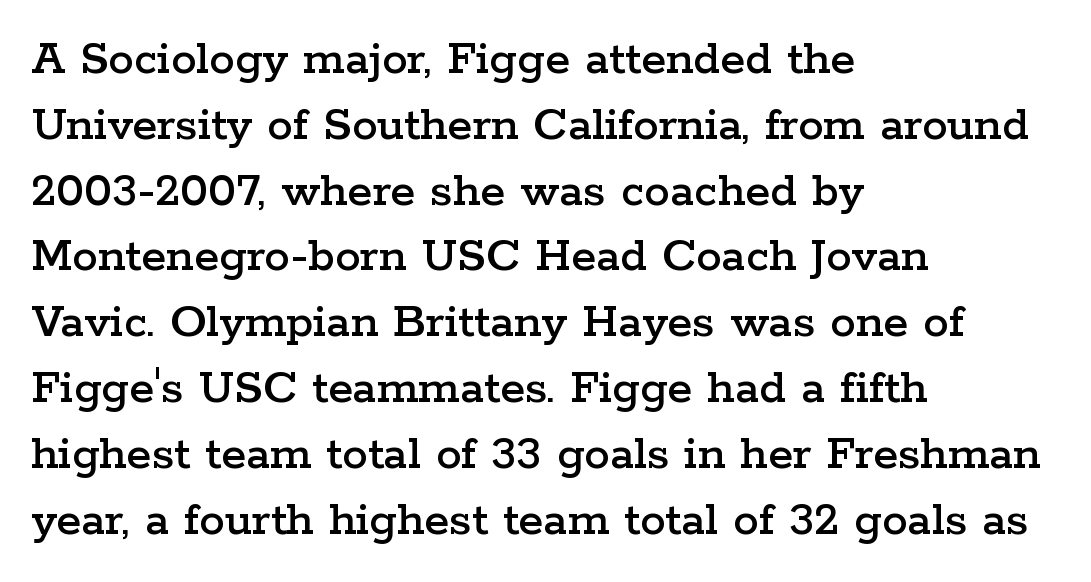
{"serif": "yes", "italic": "no", "width": "wide", "stroke_contrast": "low", "x_height": "medium", "monospaced": "no", "underline": "no", "align": "left", "line_spacing": "normal", "line_spacing_ratio": 1.29, "letter_spacing": "normal", "letter_spacing_em": 0.0, "glyph_px": 51}
